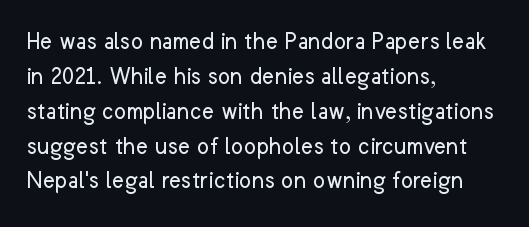
The image shows 26 px text type, upright; set left-aligned, normal line spacing (1.34x), normal letter spacing, not underlined.
